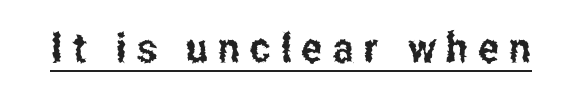
{"serif": "no", "italic": "no", "width": "condensed", "stroke_contrast": "low", "x_height": "medium", "monospaced": "no", "underline": "yes", "letter_spacing": "wide", "letter_spacing_em": 0.25, "glyph_px": 41}
